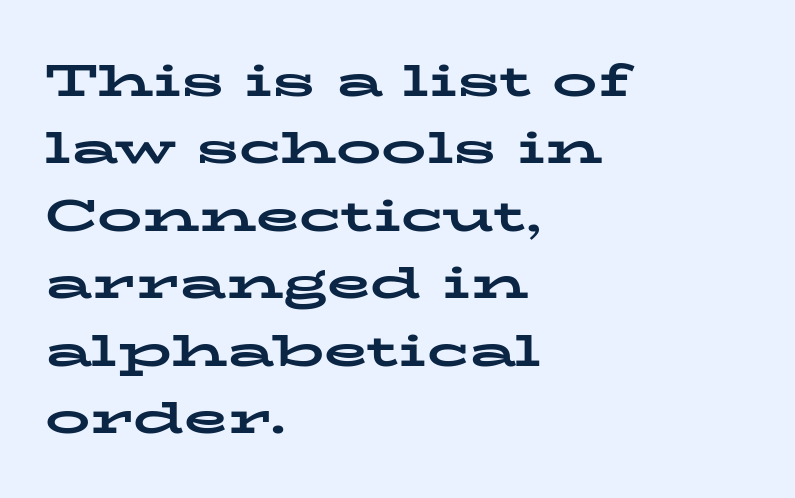
The image shows 45 px bold, wide serif type, upright; set left-aligned, normal line spacing (1.5x), normal letter spacing, not underlined; low stroke contrast and a medium x-height.
